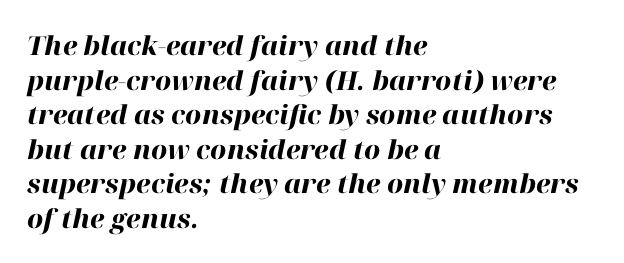
Slant detected: the letters are inclined. Look at the tracking — it's just the regular setting, nothing added. This sample keeps an unexceptional amount of space between lines. On the weight axis this lands at bold, roughly 700. Glance below the letters and you will spot only blank space.
